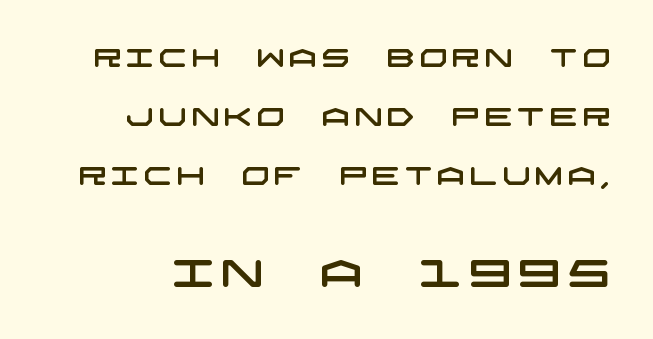
Q: Is the typeface a serif or a sans-serif typeface? A: Sans-serif.
Q: Is the text underlined? A: No.
Q: Is the spacing between lines tight, normal or loose? A: Loose.
Q: Which block of text is set in a larger size, the first (top) or the second (bottom)? A: The second (bottom) one.
Q: Width (condensed, normal, or wide)? A: Wide.
Q: Stroke contrast? A: Low.
Q: x-height? A: Large.
